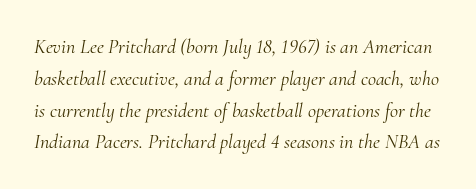
{"italic": "yes", "lean": "right", "slant_degrees": 10, "bold": "no", "underline": "no", "line_spacing": "normal", "line_spacing_ratio": 1.59, "letter_spacing": "normal", "letter_spacing_em": 0.0, "glyph_px": 20}
